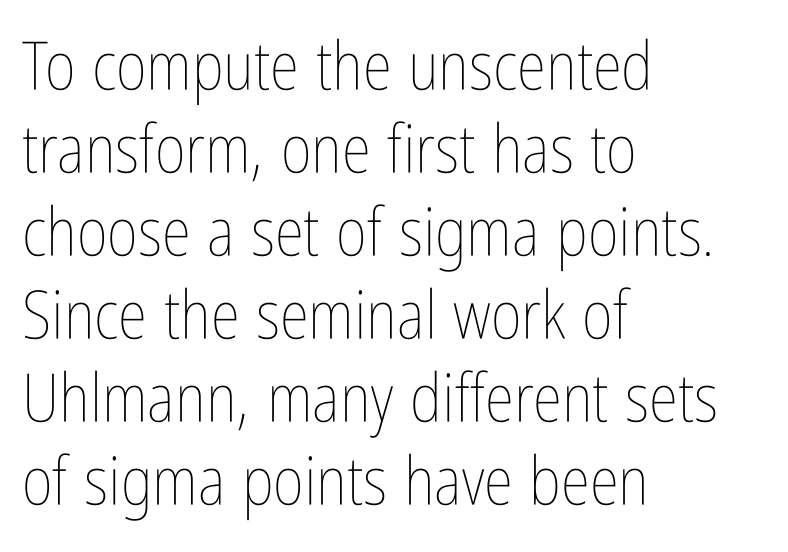
A student would call this left alignment; a typographer would say flush left, rag right. Standard letterfit; no display-style spreading of the glyphs. Bare-footed words on every line. Is the type heavy? It reads as light-to-regular instead. Do the characters align in a grid? No, the font is proportional. This is roman type, the default non-slanted kind.
